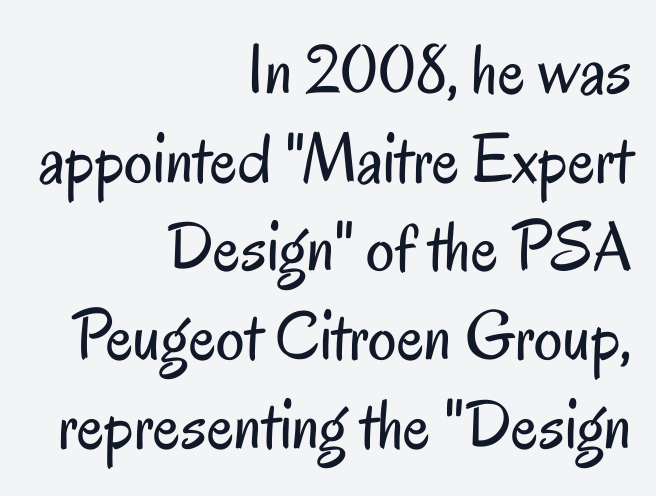
Q: Is the text bold? A: No.
Q: Is the text italic (slanted)? A: No, it is upright.
Q: Is the typeface a serif or a sans-serif typeface? A: Sans-serif.
Q: Is the text underlined? A: No.
Q: How is the paragraph aligned? A: Right-aligned.
Q: Is the spacing between letters normal or unusually wide? A: Normal.
Q: Is the spacing between lines tight, normal or loose? A: Normal.
Q: Width (condensed, normal, or wide)? A: Condensed.
Q: Stroke contrast? A: Low.
Q: x-height? A: Small.
Q: Monospaced? A: No.
